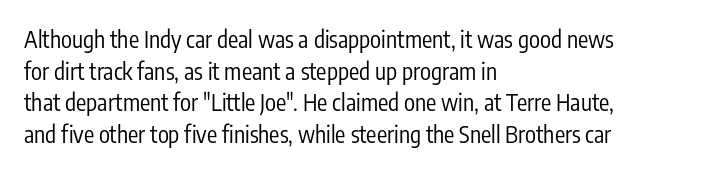
A roman cut, with each character standing at attention. Line spacing here is normal. The text block is weighted toward the left margin, trailing off unevenly rightward. Lines of text with bare space underneath. Nothing unusual about the tracking: characters are spaced as the font intends. A quiet, ordinary-to-light weight characterises the typeface.
